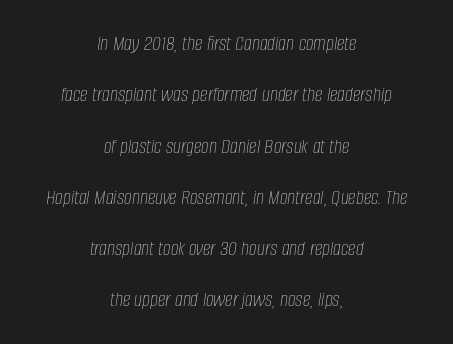
Q: Is the text bold? A: No.
Q: Is the text italic (slanted)? A: Yes, it leans right by about 8 degrees.
Q: Is the text underlined? A: No.
Q: How is the paragraph aligned? A: Centered.
Q: Is the spacing between letters normal or unusually wide? A: Normal.
Q: Is the spacing between lines tight, normal or loose? A: Loose.
